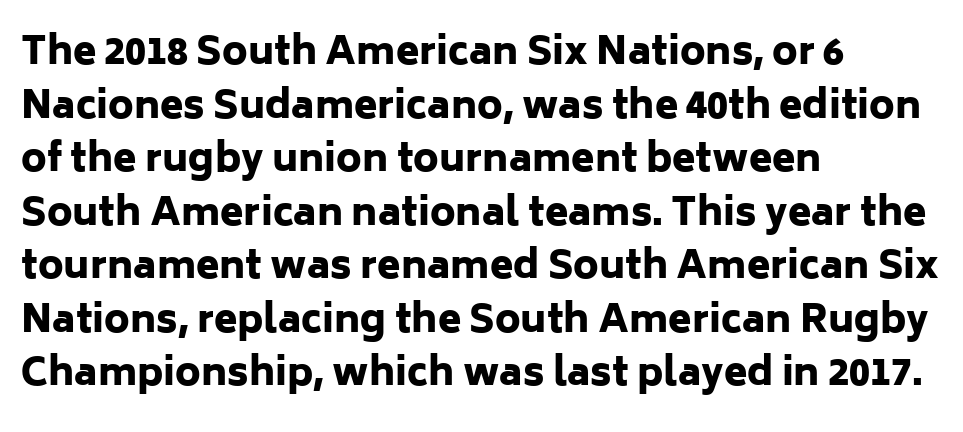
The image shows 38 px heavy sans-serif type, upright; set left-aligned, normal line spacing (1.41x), normal letter spacing, not underlined; low stroke contrast and a medium x-height.
